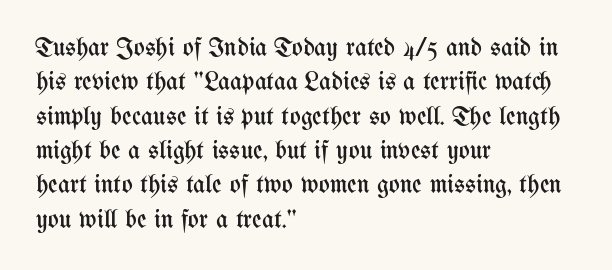
{"italic": "no", "bold": "no", "underline": "no", "align": "left", "line_spacing": "normal", "line_spacing_ratio": 1.32, "letter_spacing": "normal", "letter_spacing_em": 0.0, "glyph_px": 26}
